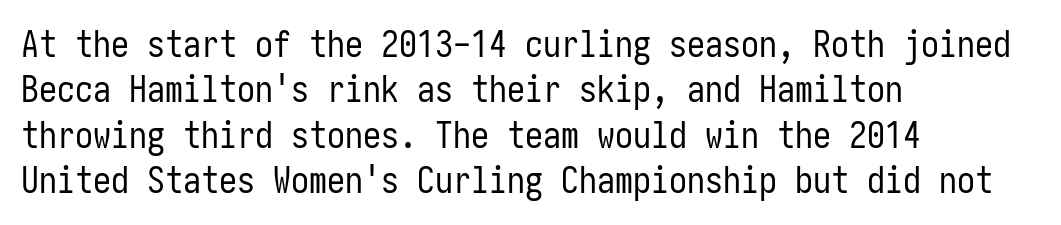
Layout note: lines flush left. Look at the tracking — it's just the regular setting, nothing added. Stems and bowls with no extra thickness — not bold. The rows are spaced the way most documents space them. Nobody drew a line under any word here. Does the lettering tilt? It doesn't — this is upright.
